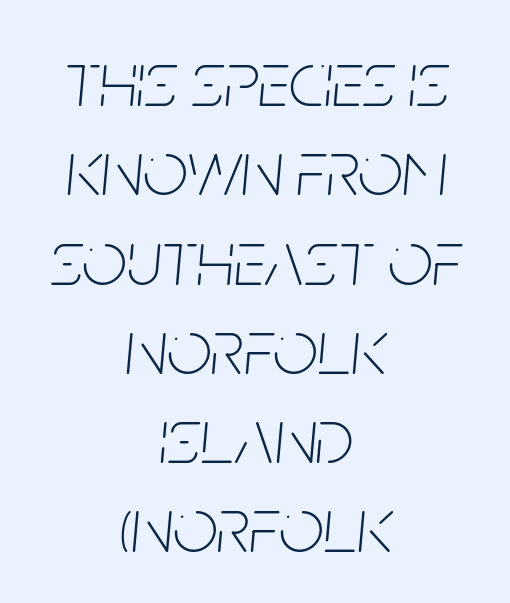
Q: Is the text bold? A: No.
Q: Is the text italic (slanted)? A: Yes, it leans right by about 5 degrees.
Q: Is the text underlined? A: No.
Q: How is the paragraph aligned? A: Centered.
Q: Is the spacing between letters normal or unusually wide? A: Normal.
Q: Is the spacing between lines tight, normal or loose? A: Tight.
Q: Width (condensed, normal, or wide)? A: Condensed.
Q: Stroke contrast? A: Low.
Q: x-height? A: Large.
Q: Monospaced? A: No.
